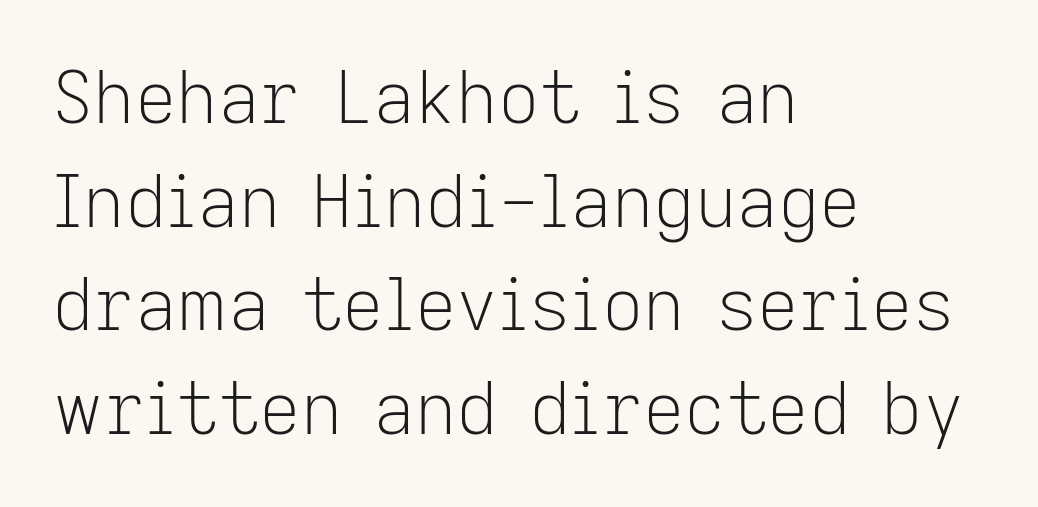
The image shows 72 px light sans-serif type, upright; set left-aligned, normal line spacing (1.44x), normal letter spacing, not underlined; low stroke contrast and a medium x-height.
